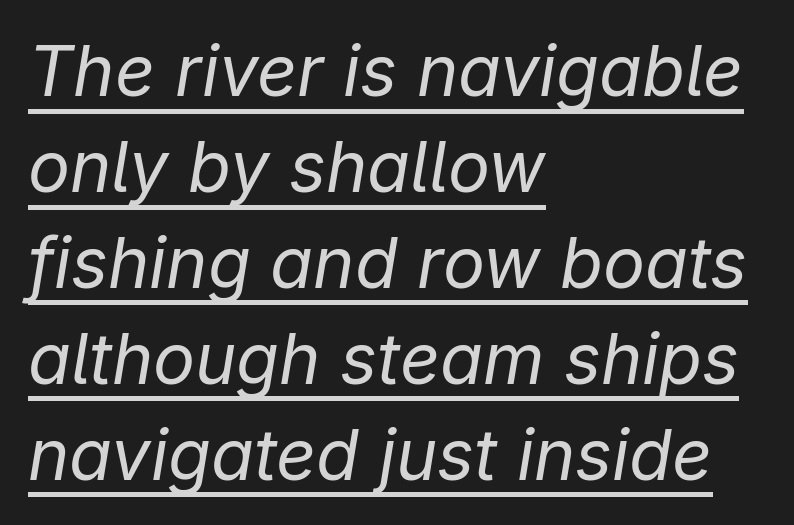
If you drew a ruler down the left edge, every line would touch it. Notice how descenders clear the ascenders below comfortably — that's standard leading. Quick note: italic. Character widths vary here, with narrow letters taking less room than wide ones.
